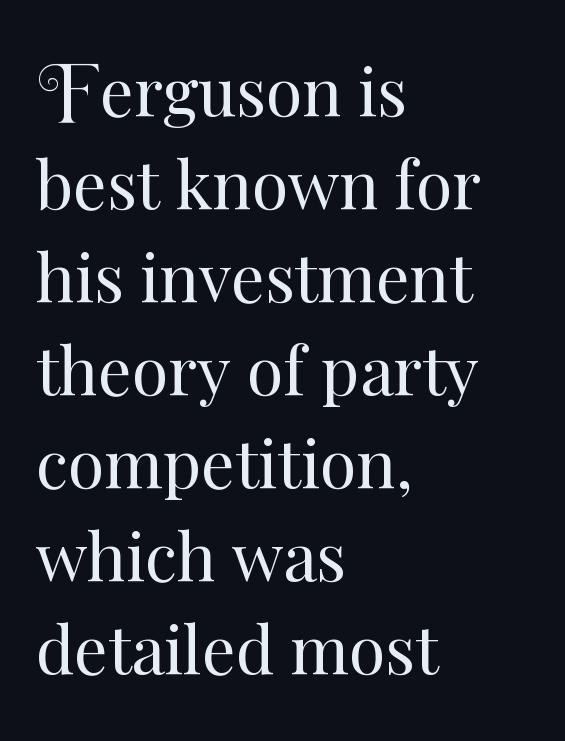
This is not heavy type; no bold has been used. The lines are quadded left. It's the straight-up-and-down kind of type. The words here are not underlined. You could call the tracking neutral — neither tight nor loose.
